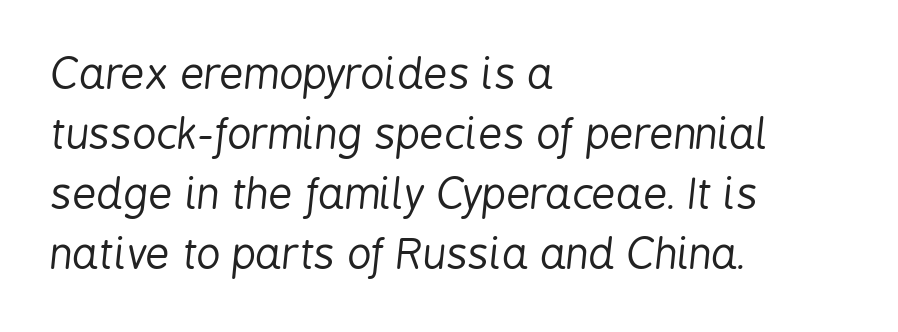
The foot of each line stays bare and open. Horizontally, the lines are justified to the leading edge only. Rendered with sloped, italic letterforms. No extra tracking has been applied to these lines. These lines sit exactly where default settings would place them.
